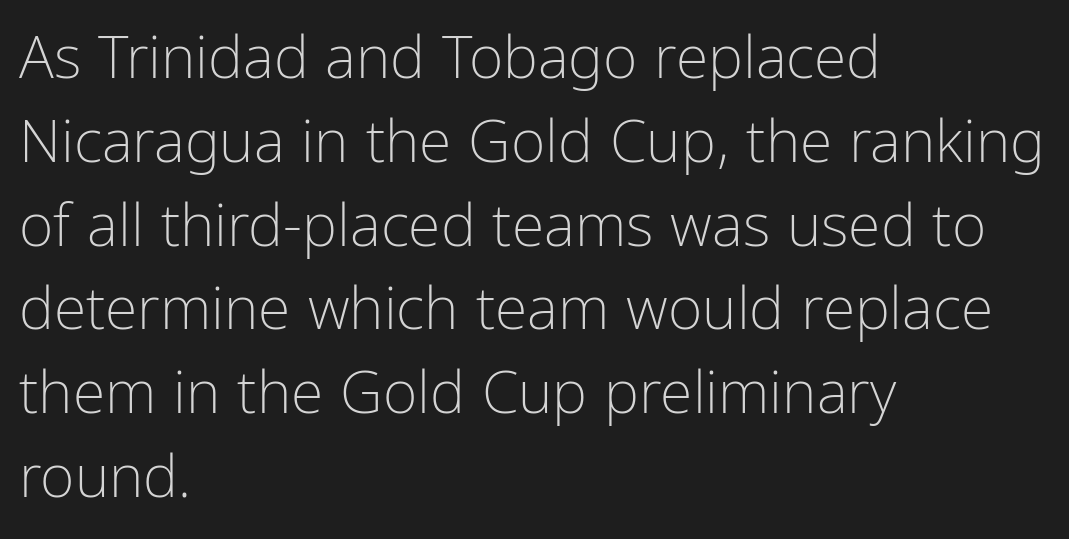
Q: Is the text bold? A: No.
Q: Is the text italic (slanted)? A: No, it is upright.
Q: Is the typeface a serif or a sans-serif typeface? A: Sans-serif.
Q: Is the text underlined? A: No.
Q: How is the paragraph aligned? A: Left-aligned.
Q: Is the spacing between letters normal or unusually wide? A: Normal.
Q: Is the spacing between lines tight, normal or loose? A: Normal.
Q: Width (condensed, normal, or wide)? A: Condensed.
Q: Stroke contrast? A: Low.
Q: x-height? A: Medium.
Q: Monospaced? A: No.
